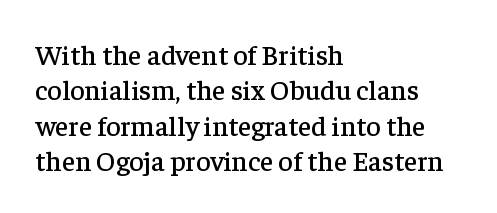
Every stem runs plumb, perpendicular to the baseline. Between one letter and the next there's only the usual sliver of space. Letters rest on an invisible, unmarked baseline. These lines are set flush left with a ragged right edge. Whoever set this chose a conventional vertical rhythm. Letterform terminals end in serifs throughout the passage.
